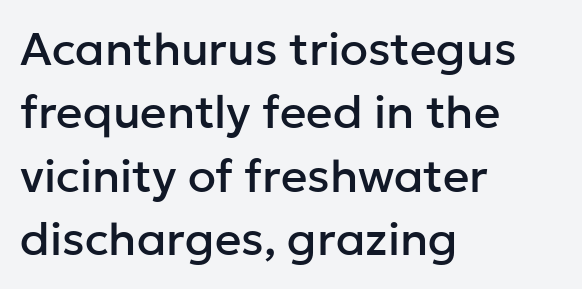
Q: Is the text italic (slanted)? A: No, it is upright.
Q: Is the typeface a serif or a sans-serif typeface? A: Sans-serif.
Q: Is the text underlined? A: No.
Q: How is the paragraph aligned? A: Left-aligned.
Q: Is the spacing between letters normal or unusually wide? A: Normal.
Q: Is the spacing between lines tight, normal or loose? A: Normal.
Q: Width (condensed, normal, or wide)? A: Normal.
Q: Stroke contrast? A: Low.
Q: x-height? A: Medium.
Q: Monospaced? A: No.
